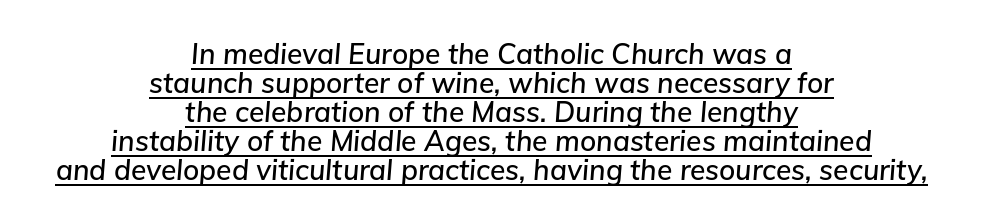
Compared with typical body copy, the letter spacing here is the same. Typeset on center — no edge is straight. A baseline rule has been typeset under these characters. Here the designer chose a conventional face with non-uniform glyph widths.
